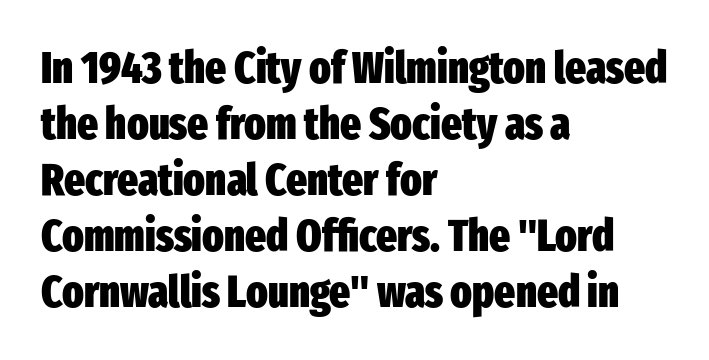
The image shows 44 px heavy, condensed sans-serif type, upright; set left-aligned, normal line spacing (1.27x), normal letter spacing, not underlined; low stroke contrast and a medium x-height.
